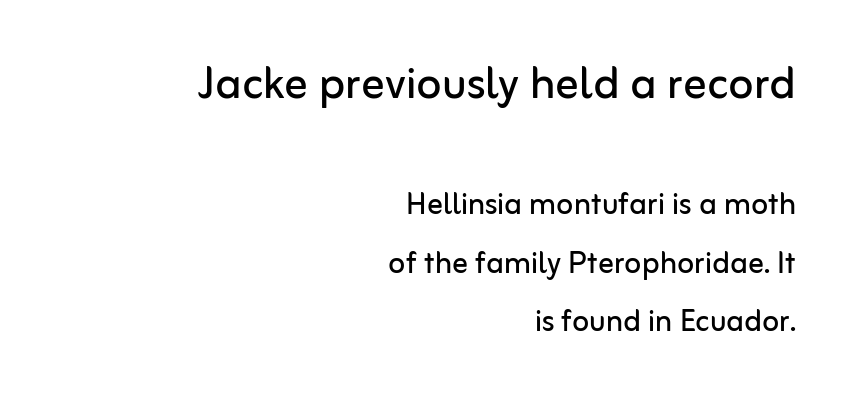
{"serif": "no", "italic": "no", "bold": "no", "weight": "regular", "width": "normal", "stroke_contrast": "low", "x_height": "medium", "monospaced": "no", "underline": "no", "align": "right", "line_spacing": "normal", "line_spacing_ratio": 1.5, "letter_spacing": "normal", "letter_spacing_em": 0.0, "larger_block": "first", "size_ratio": 1.49, "glyph_px": 58}
